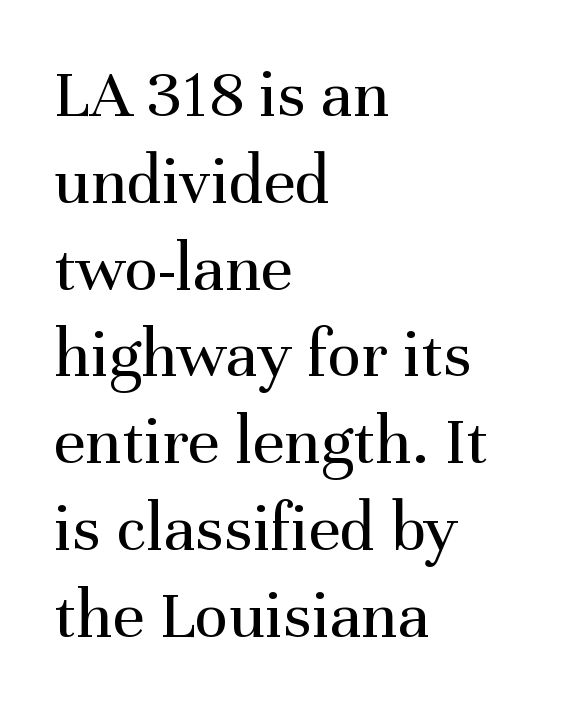
Q: Is the text bold? A: No.
Q: Is the text italic (slanted)? A: No, it is upright.
Q: Is the typeface a serif or a sans-serif typeface? A: Serif.
Q: Is the text underlined? A: No.
Q: How is the paragraph aligned? A: Left-aligned.
Q: Is the spacing between letters normal or unusually wide? A: Normal.
Q: Width (condensed, normal, or wide)? A: Normal.
Q: Stroke contrast? A: Medium.
Q: x-height? A: Medium.
Q: Monospaced? A: No.
